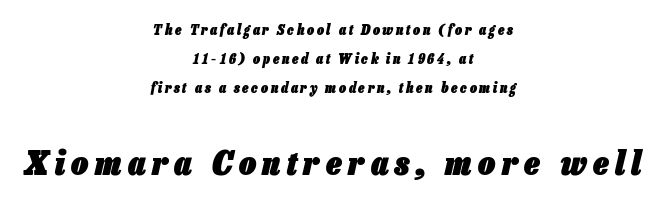
{"italic": "yes", "lean": "right", "slant_degrees": 13, "bold": "yes", "weight": "heavy", "width": "condensed", "stroke_contrast": "low", "x_height": "medium", "monospaced": "no", "underline": "no", "align": "center", "line_spacing": "loose", "line_spacing_ratio": 2.08, "larger_block": "second", "size_ratio": 2.43, "glyph_px": 34}
